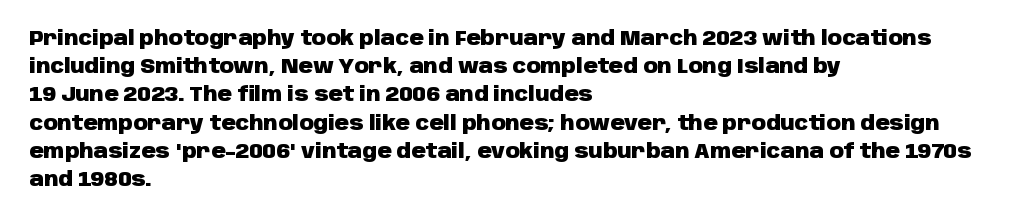
{"italic": "no", "bold": "yes", "underline": "no", "align": "left", "line_spacing": "normal", "line_spacing_ratio": 1.41, "letter_spacing": "normal", "letter_spacing_em": 0.0, "glyph_px": 20}
